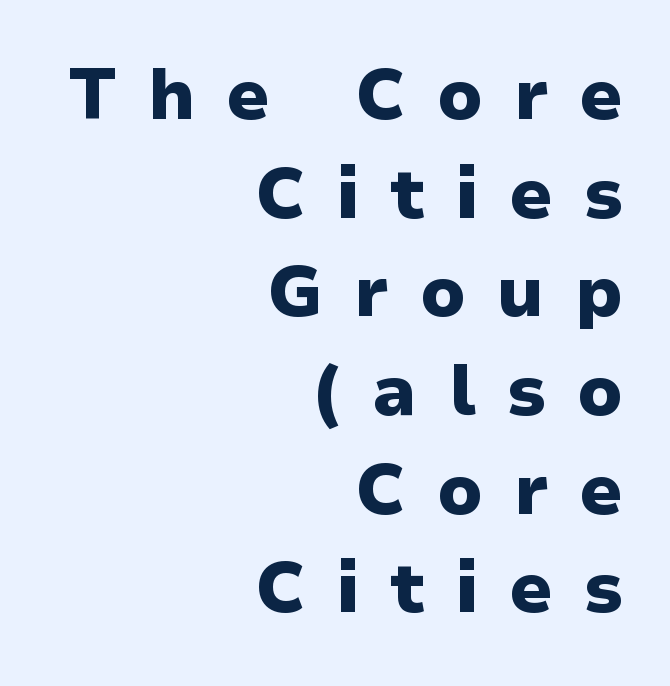
Q: Is the text bold? A: Yes.
Q: Is the text italic (slanted)? A: No, it is upright.
Q: Is the typeface a serif or a sans-serif typeface? A: Sans-serif.
Q: Is the text underlined? A: No.
Q: How is the paragraph aligned? A: Right-aligned.
Q: Is the spacing between letters normal or unusually wide? A: Unusually wide.
Q: Is the spacing between lines tight, normal or loose? A: Normal.
Q: Width (condensed, normal, or wide)? A: Normal.
Q: Stroke contrast? A: Low.
Q: x-height? A: Medium.
Q: Monospaced? A: No.
